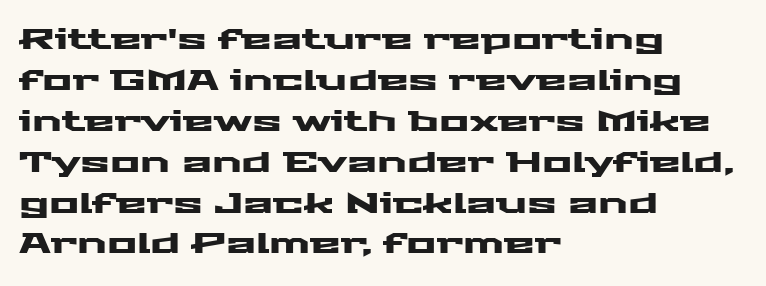
These lines were composed using upright roman letters. Think of a printed novel: that variable character pitch is what you see here. Compared with a centered layout, this one pins lines to the left instead. The passage shown is not underscored anywhere. I'd call this a sans setting — the letters go barefoot.
